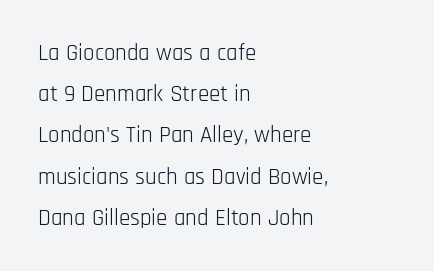
The image shows 23 px text type, upright; set left-aligned, line spacing 1.79x, normal letter spacing, not underlined.
